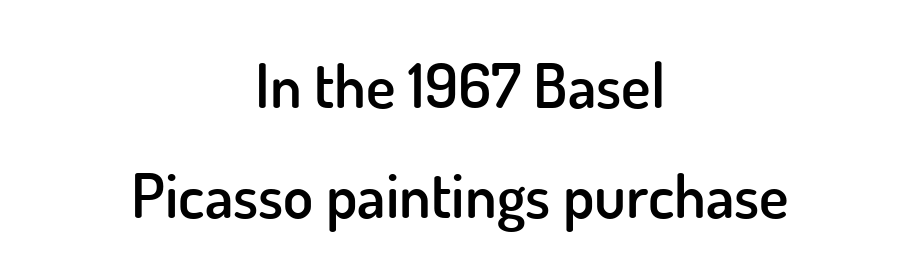
Q: Is the text bold? A: Semi-bold.
Q: Is the text italic (slanted)? A: No, it is upright.
Q: Is the typeface a serif or a sans-serif typeface? A: Sans-serif.
Q: Is the text underlined? A: No.
Q: How is the paragraph aligned? A: Centered.
Q: Is the spacing between letters normal or unusually wide? A: Normal.
Q: Width (condensed, normal, or wide)? A: Normal.
Q: Stroke contrast? A: Low.
Q: x-height? A: Small.
Q: Monospaced? A: No.
